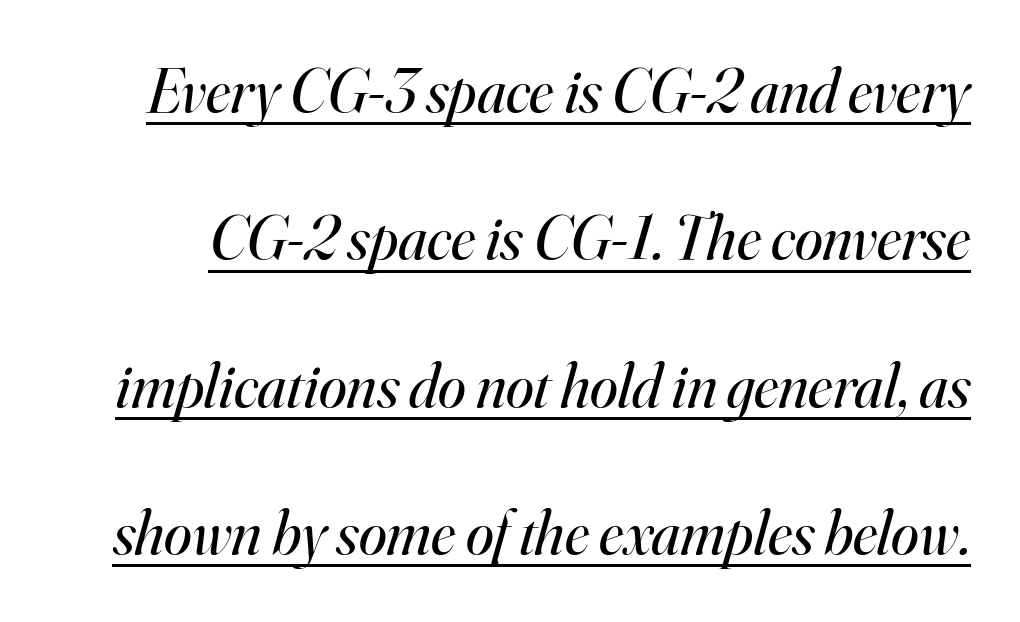
The space between consecutive lines is lavish. Underlining? Definitely there. Letterform terminals end in serifs throughout the passage. Slant detected: the letters are inclined. No extra tracking has been applied to these lines. These glyphs show unthickened strokes, regular width or finer.
